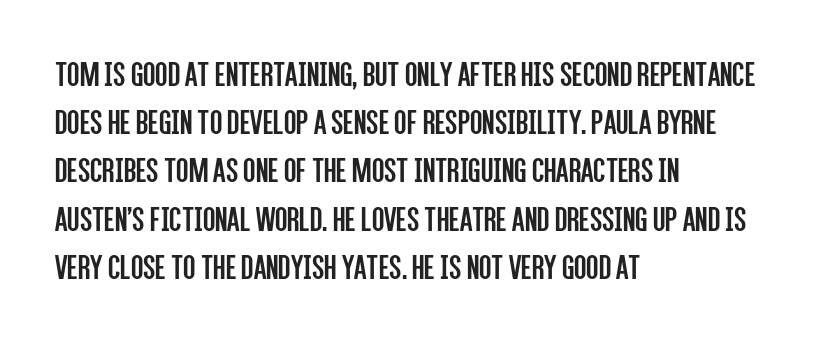
The image shows 36 px regular-weight, condensed sans-serif type, upright; set left-aligned, normal line spacing (1.34x), normal letter spacing, not underlined; low stroke contrast and a large x-height.
